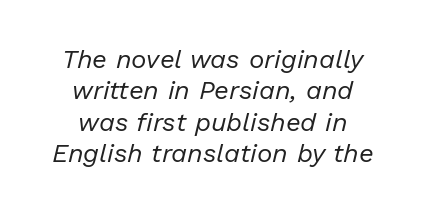
Q: Is the text bold? A: No.
Q: Is the text italic (slanted)? A: Yes, it leans right by about 13 degrees.
Q: Is the text underlined? A: No.
Q: How is the paragraph aligned? A: Centered.
Q: Is the spacing between letters normal or unusually wide? A: Normal.
